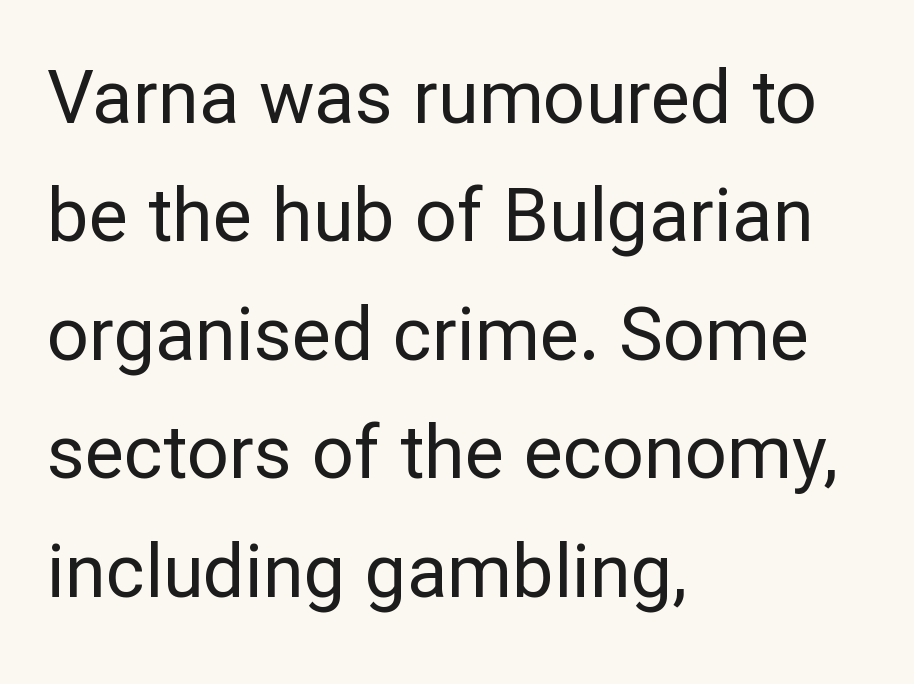
Q: Is the text bold? A: No.
Q: Is the text italic (slanted)? A: No, it is upright.
Q: Is the typeface a serif or a sans-serif typeface? A: Sans-serif.
Q: Is the text underlined? A: No.
Q: How is the paragraph aligned? A: Left-aligned.
Q: Is the spacing between letters normal or unusually wide? A: Normal.
Q: Is the spacing between lines tight, normal or loose? A: Normal.
Q: Width (condensed, normal, or wide)? A: Normal.
Q: Stroke contrast? A: Low.
Q: x-height? A: Medium.
Q: Monospaced? A: No.
